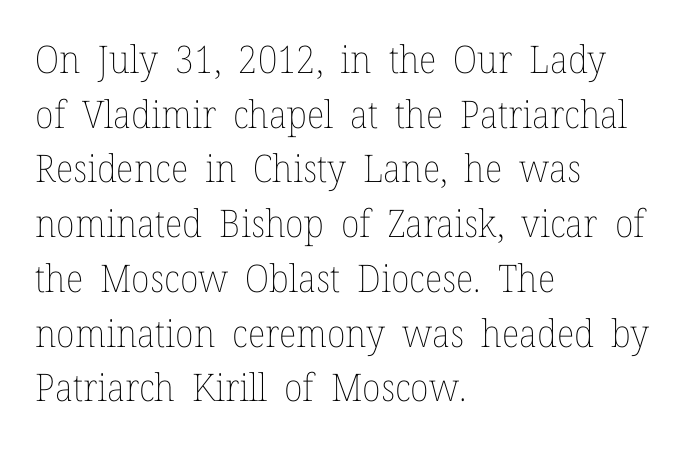
The image shows 38 px thin type, upright; set left-aligned, normal line spacing (1.44x), normal letter spacing, not underlined; low stroke contrast and a medium x-height.
